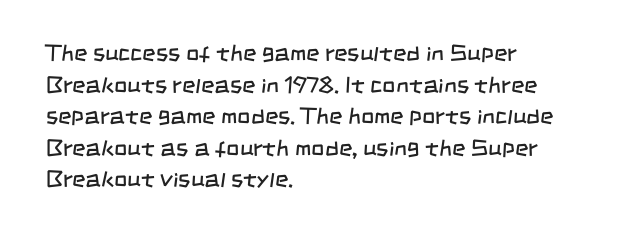
{"bold": "no", "underline": "no", "align": "left", "line_spacing": "normal", "line_spacing_ratio": 1.37, "letter_spacing": "normal", "letter_spacing_em": 0.0, "glyph_px": 23}
